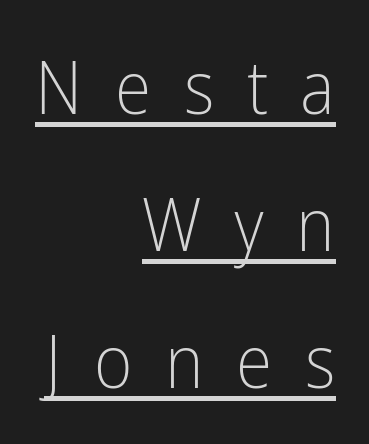
{"serif": "no", "italic": "no", "bold": "no", "weight": "light", "width": "condensed", "stroke_contrast": "low", "x_height": "medium", "monospaced": "no", "underline": "yes", "align": "right", "line_spacing_ratio": 1.85, "letter_spacing": "wide", "letter_spacing_em": 0.44, "glyph_px": 74}
